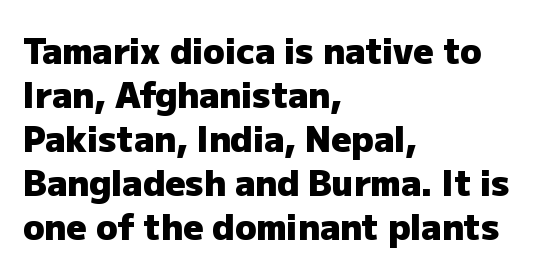
Q: Is the text bold? A: Yes.
Q: Is the text italic (slanted)? A: No, it is upright.
Q: Is the typeface a serif or a sans-serif typeface? A: Sans-serif.
Q: Is the text underlined? A: No.
Q: How is the paragraph aligned? A: Left-aligned.
Q: Is the spacing between letters normal or unusually wide? A: Normal.
Q: Is the spacing between lines tight, normal or loose? A: Normal.
Q: Width (condensed, normal, or wide)? A: Normal.
Q: Stroke contrast? A: Low.
Q: x-height? A: Medium.
Q: Monospaced? A: No.
